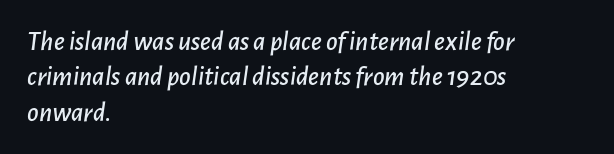
{"italic": "yes", "lean": "right", "slant_degrees": 7, "width": "normal", "stroke_contrast": "low", "x_height": "medium", "monospaced": "no", "underline": "no", "align": "left", "line_spacing": "normal", "line_spacing_ratio": 1.26, "letter_spacing": "normal", "letter_spacing_em": 0.0, "glyph_px": 28}
